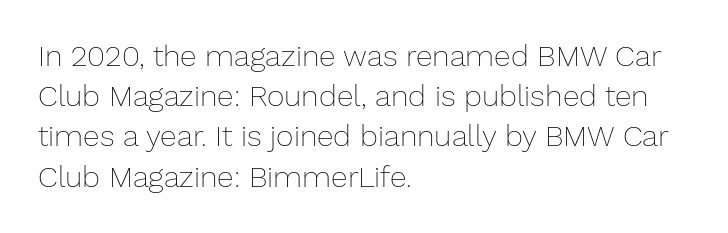
{"italic": "no", "bold": "no", "weight": "thin", "width": "normal", "stroke_contrast": "low", "x_height": "medium", "monospaced": "no", "underline": "no", "align": "left", "line_spacing": "normal", "line_spacing_ratio": 1.34, "letter_spacing": "normal", "letter_spacing_em": 0.0, "glyph_px": 30}
